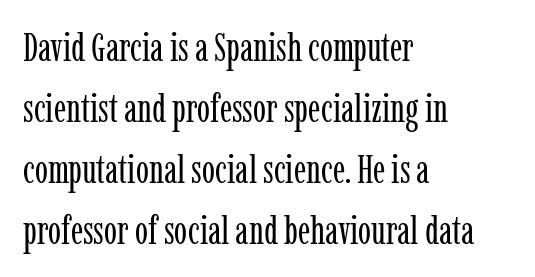
Reading down the block, your eye returns to a fixed left position each line. Varying glyph widths throughout — classic text-font behaviour. Stroke mass is kept to a normal reading level or below. The space between consecutive lines is moderate. The area under the type is left untouched.
